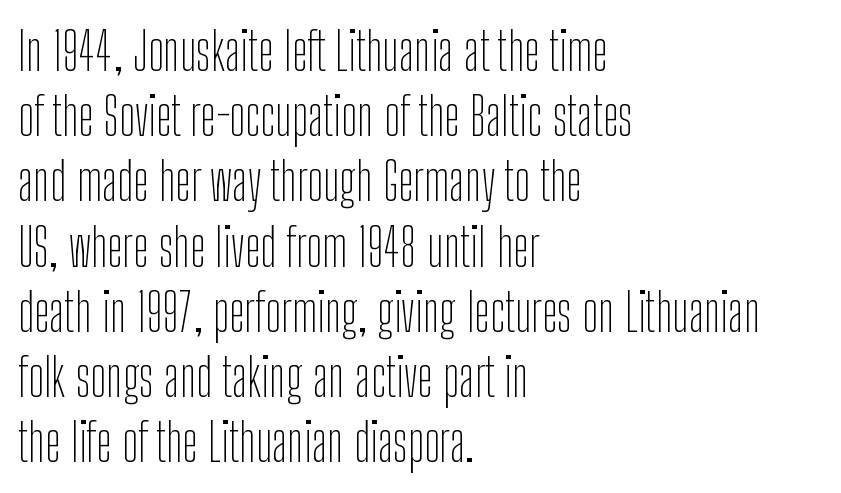
Q: Is the text bold? A: No.
Q: Is the text italic (slanted)? A: No, it is upright.
Q: Is the typeface a serif or a sans-serif typeface? A: Sans-serif.
Q: Is the text underlined? A: No.
Q: How is the paragraph aligned? A: Left-aligned.
Q: Is the spacing between letters normal or unusually wide? A: Normal.
Q: Width (condensed, normal, or wide)? A: Condensed.
Q: Stroke contrast? A: Low.
Q: x-height? A: Medium.
Q: Monospaced? A: No.
